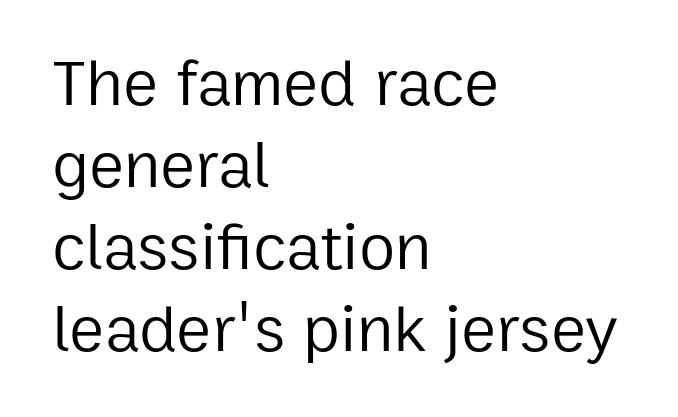
The image shows 66 px regular-weight sans-serif type, upright; set left-aligned, line spacing 1.24x, normal letter spacing, not underlined; low stroke contrast and a medium x-height.
